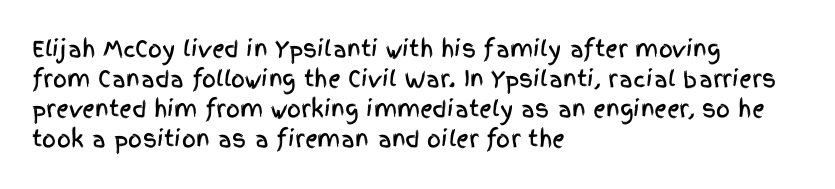
{"italic": "no", "underline": "no", "align": "left", "line_spacing": "normal", "line_spacing_ratio": 1.37, "letter_spacing": "normal", "letter_spacing_em": 0.0, "glyph_px": 22}
